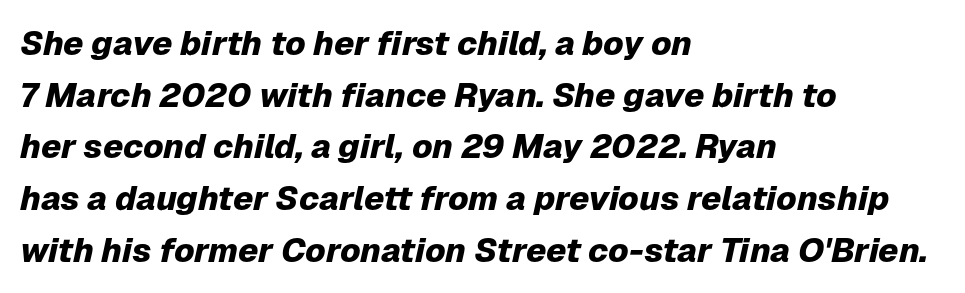
Does the copy run flush right? No — it runs flush left. The letters are slanted; this is an italic face. Compared with typical paragraphs, the rows here are spaced about the same. The passage shown is emphatically bold. The strip under each line holds only bare page. Spacing verdict: proportional, widths tailored to each character.
